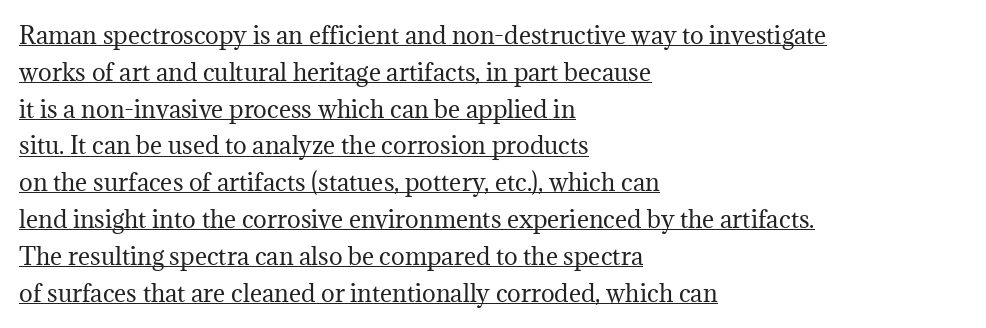
{"italic": "no", "bold": "no", "underline": "yes", "align": "left", "line_spacing": "normal", "line_spacing_ratio": 1.6, "letter_spacing": "normal", "letter_spacing_em": 0.0, "glyph_px": 23}
